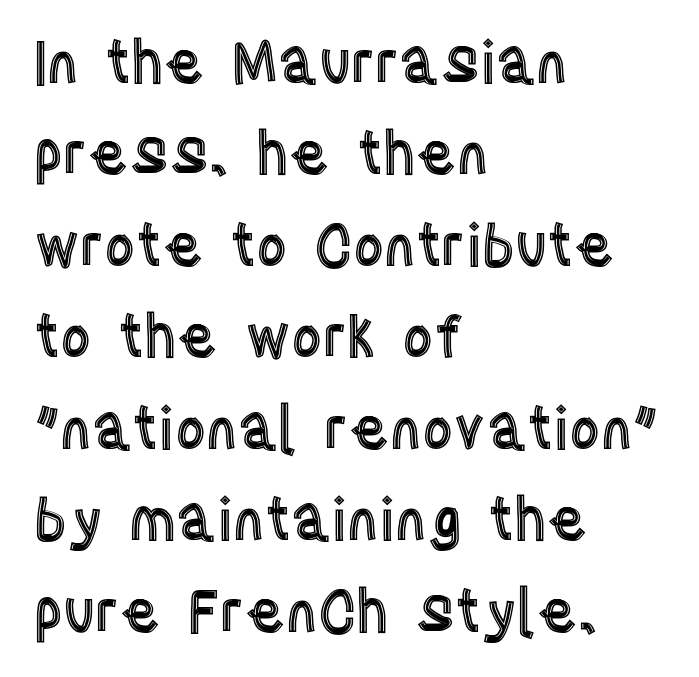
{"italic": "no", "width": "condensed", "x_height": "large", "monospaced": "no", "underline": "no", "align": "left", "line_spacing": "normal", "line_spacing_ratio": 1.55, "letter_spacing": "normal", "letter_spacing_em": 0.0, "glyph_px": 59}
